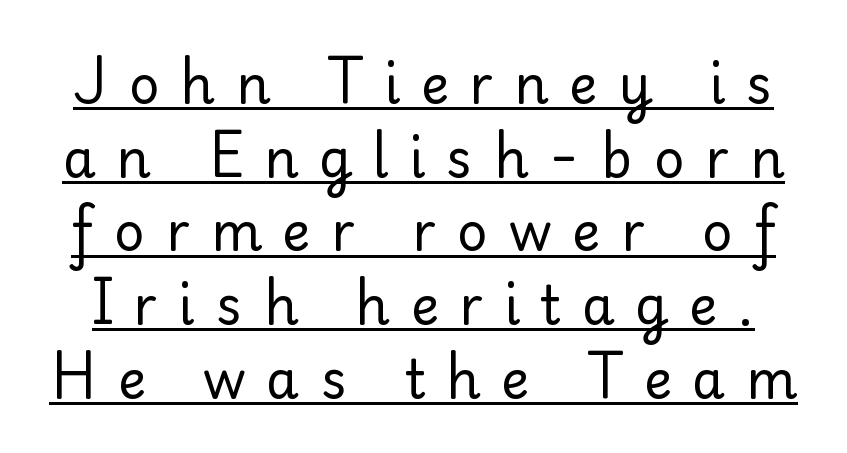
Q: Is the text bold? A: No.
Q: Is the text italic (slanted)? A: No, it is upright.
Q: Is the typeface a serif or a sans-serif typeface? A: Serif.
Q: Is the text underlined? A: Yes.
Q: Is the spacing between letters normal or unusually wide? A: Unusually wide.
Q: Is the spacing between lines tight, normal or loose? A: Normal.
Q: Width (condensed, normal, or wide)? A: Normal.
Q: Stroke contrast? A: Low.
Q: x-height? A: Small.
Q: Monospaced? A: No.
